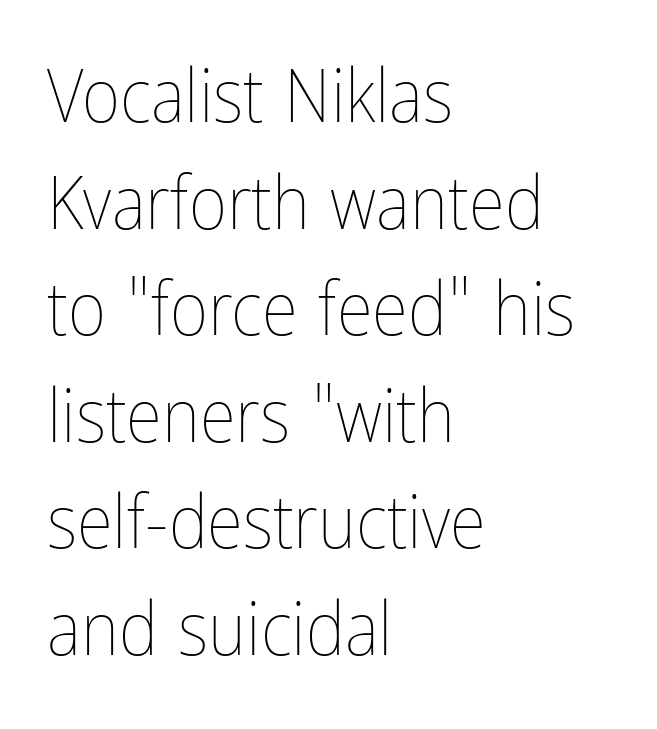
The setting favours the left margin, as ordinary paragraphs usually do. The face used here is rendered with its standard letterfit. Nobody drew a line under any word here. The leading is moderate, giving the passage an even texture. Does the lettering tilt? It doesn't — this is upright.
